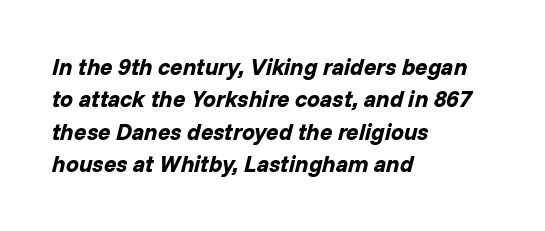
Only glyphs here, with clear space below each row. Weight check: bold — yes, fully. How are the letters spaced? Ordinarily, with no added tracking. Is there much room between lines? A standard amount, neither cramped nor airy. Is the type slanted? Yes — the strokes lean at a clear angle. The rag falls on the right side of this text block.
